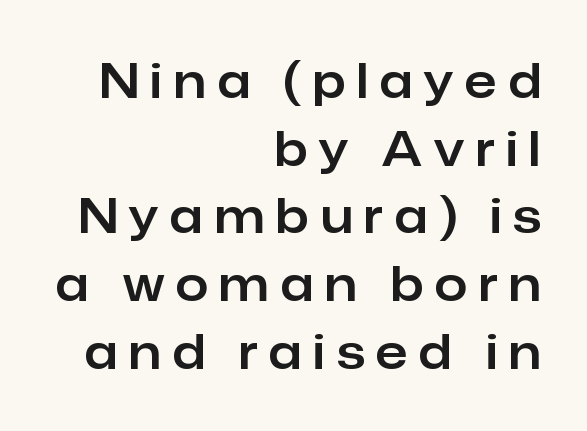
A sans-serif font was chosen for this passage. Descender tails drop into unmarked territory. Posture: upright roman. Proportional: the letters do not fall into vertical columns. These lines are set flush right with a ragged left edge.
